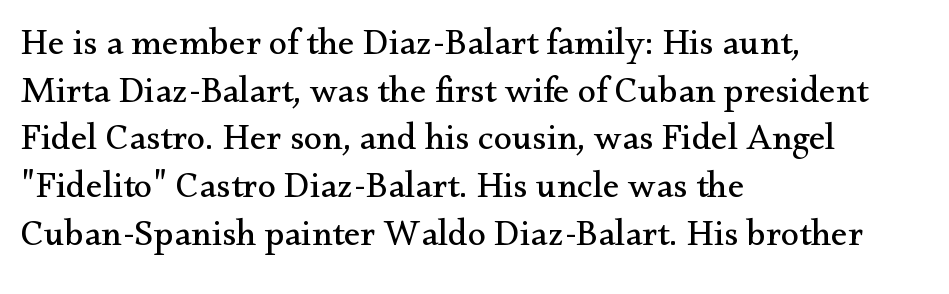
{"serif": "yes", "italic": "no", "bold": "no", "weight": "regular", "width": "normal", "stroke_contrast": "medium", "x_height": "small", "monospaced": "no", "underline": "no", "align": "left", "line_spacing": "normal", "line_spacing_ratio": 1.29, "letter_spacing": "normal", "letter_spacing_em": 0.0, "glyph_px": 37}
